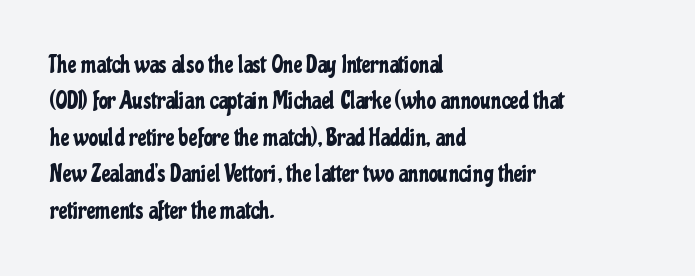
Q: Is the text italic (slanted)? A: No, it is upright.
Q: Is the text underlined? A: No.
Q: How is the paragraph aligned? A: Left-aligned.
Q: Is the spacing between letters normal or unusually wide? A: Normal.
Q: Is the spacing between lines tight, normal or loose? A: Normal.
